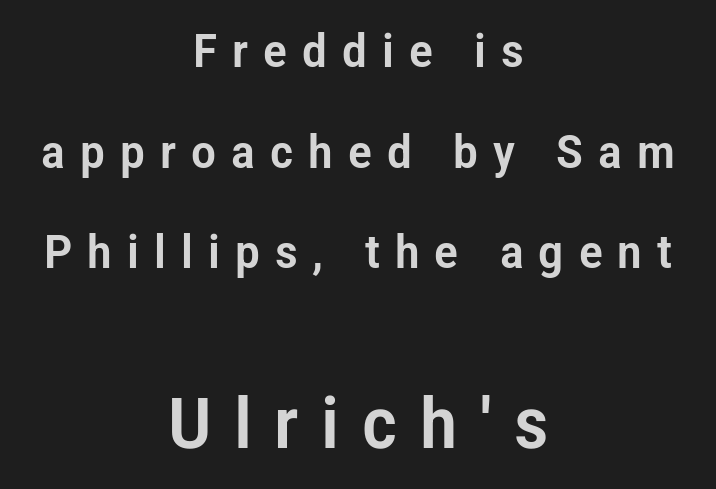
Between one letter and the next there's a generous, obvious gap. In CSS terms this would be text-align: center. Is the lower block the larger one? Yes — the lower block carries the bigger type. This sample uses an upright cut, with every glyph sitting square on the baseline.
